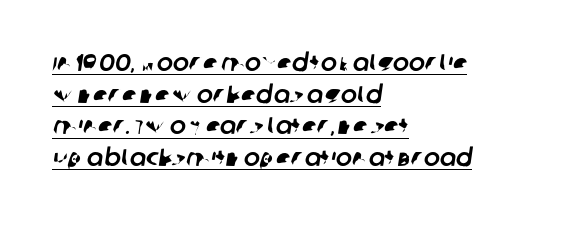
Q: Is the text underlined? A: Yes.
Q: How is the paragraph aligned? A: Left-aligned.
Q: Is the spacing between letters normal or unusually wide? A: Normal.
Q: Is the spacing between lines tight, normal or loose? A: Normal.
